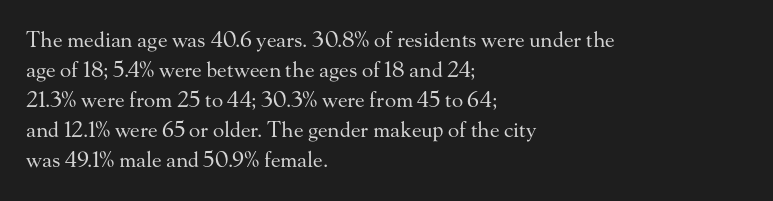
Compared with typical body copy, the letter spacing here is the same. The text block is weighted toward the left margin, trailing off unevenly rightward. The foot of each line stays bare and open. Evenly set lines give the paragraph a standard silhouette. Stroke thickness stays within the range of a standard reading face or lighter.
